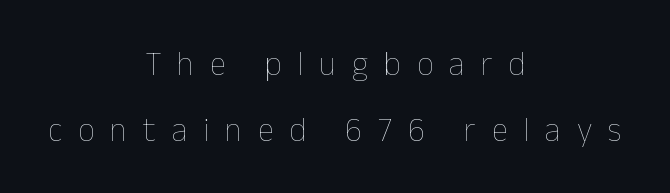
Q: Is the text bold? A: No.
Q: Is the text italic (slanted)? A: No, it is upright.
Q: Is the text underlined? A: No.
Q: How is the paragraph aligned? A: Centered.
Q: Is the spacing between letters normal or unusually wide? A: Unusually wide.
Q: Is the spacing between lines tight, normal or loose? A: Loose.
Q: Width (condensed, normal, or wide)? A: Normal.
Q: Stroke contrast? A: Low.
Q: x-height? A: Medium.
Q: Monospaced? A: No.
